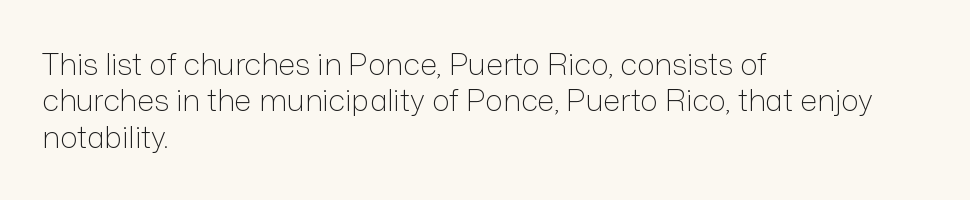
The font family rendered here belongs to the sans-serif group. Rule under the text: the space is simply empty. Think of a printed novel: that variable character pitch is what you see here. Is the block centered? No — it sits flush against the left margin. Compared with typical body copy, the letter spacing here is the same.
